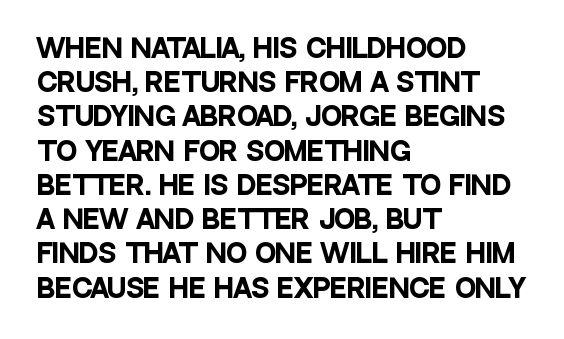
Q: Is the text bold? A: Yes.
Q: Is the text italic (slanted)? A: No, it is upright.
Q: Is the text underlined? A: No.
Q: How is the paragraph aligned? A: Left-aligned.
Q: Is the spacing between letters normal or unusually wide? A: Normal.
Q: Is the spacing between lines tight, normal or loose? A: Normal.
